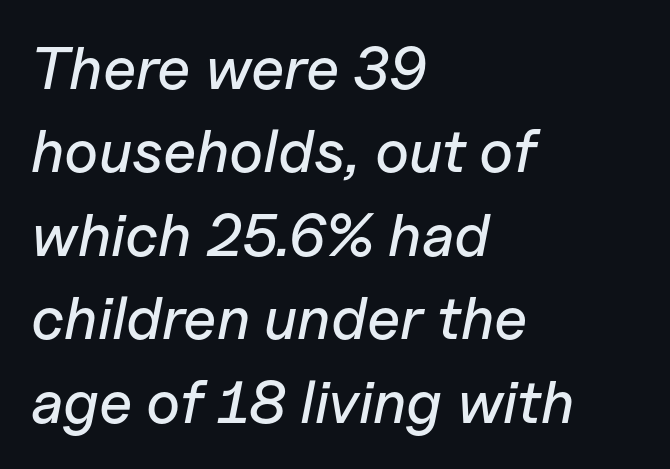
Q: Is the text italic (slanted)? A: Yes, it leans right by about 11 degrees.
Q: Is the text underlined? A: No.
Q: How is the paragraph aligned? A: Left-aligned.
Q: Is the spacing between letters normal or unusually wide? A: Normal.
Q: Is the spacing between lines tight, normal or loose? A: Normal.
Q: Width (condensed, normal, or wide)? A: Normal.
Q: Stroke contrast? A: Low.
Q: x-height? A: Medium.
Q: Monospaced? A: No.
